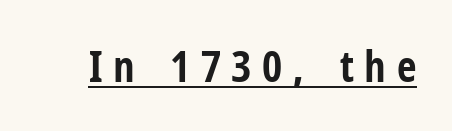
The image shows 43 px bold, condensed sans-serif type, upright; set unusually wide letter spacing (+0.24 em), underlined; low stroke contrast and a medium x-height.
